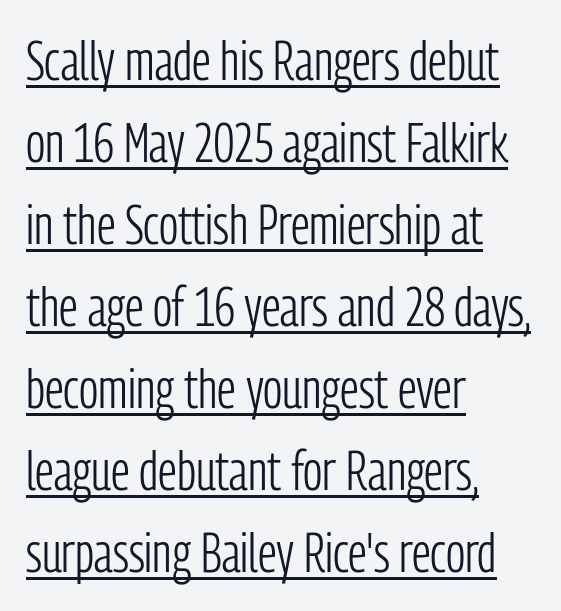
Q: Is the text bold? A: No.
Q: Is the text italic (slanted)? A: No, it is upright.
Q: Is the typeface a serif or a sans-serif typeface? A: Sans-serif.
Q: Is the text underlined? A: Yes.
Q: How is the paragraph aligned? A: Left-aligned.
Q: Is the spacing between letters normal or unusually wide? A: Normal.
Q: Is the spacing between lines tight, normal or loose? A: Normal.
Q: Width (condensed, normal, or wide)? A: Condensed.
Q: Stroke contrast? A: Low.
Q: x-height? A: Medium.
Q: Monospaced? A: No.
